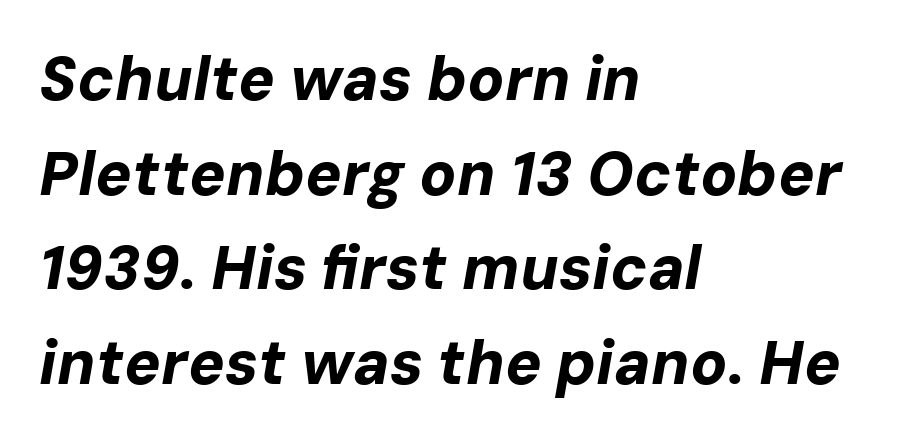
Q: Is the text bold? A: Yes.
Q: Is the text italic (slanted)? A: Yes, it leans right by about 10 degrees.
Q: Is the text underlined? A: No.
Q: How is the paragraph aligned? A: Left-aligned.
Q: Is the spacing between letters normal or unusually wide? A: Normal.
Q: Is the spacing between lines tight, normal or loose? A: Normal.
Q: Width (condensed, normal, or wide)? A: Normal.
Q: Stroke contrast? A: Low.
Q: x-height? A: Medium.
Q: Monospaced? A: No.
